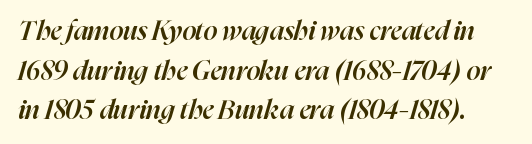
{"italic": "yes", "lean": "right", "slant_degrees": 16, "bold": "semi", "underline": "no", "line_spacing": "normal", "line_spacing_ratio": 1.47, "letter_spacing": "normal", "letter_spacing_em": 0.0, "glyph_px": 27}
